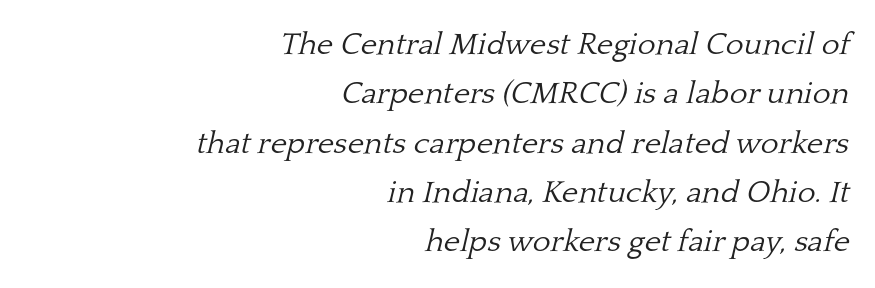
The image shows 31 px light serif type, italic (leaning right); set right-aligned, normal line spacing (1.59x), normal letter spacing, not underlined; low stroke contrast and a medium x-height.
